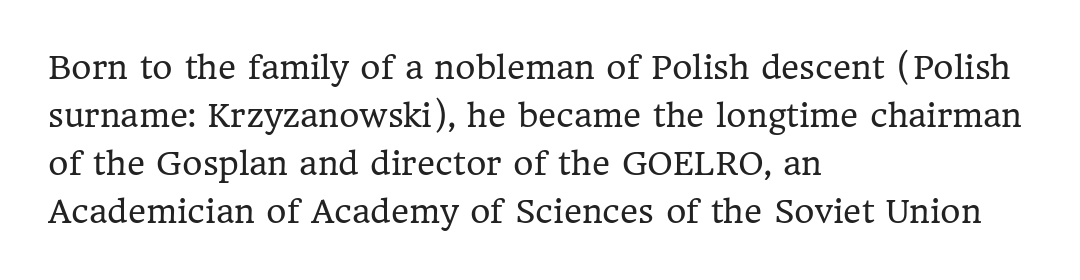
Q: Is the text bold? A: No.
Q: Is the text italic (slanted)? A: No, it is upright.
Q: Is the typeface a serif or a sans-serif typeface? A: Serif.
Q: Is the text underlined? A: No.
Q: How is the paragraph aligned? A: Left-aligned.
Q: Is the spacing between letters normal or unusually wide? A: Normal.
Q: Is the spacing between lines tight, normal or loose? A: Normal.
Q: Width (condensed, normal, or wide)? A: Normal.
Q: Stroke contrast? A: Low.
Q: x-height? A: Medium.
Q: Monospaced? A: No.
